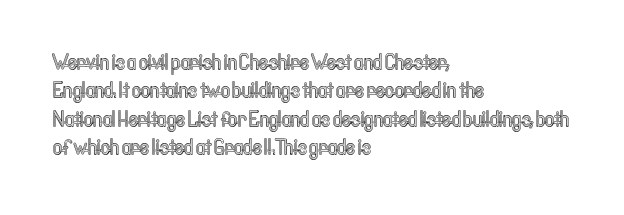
The image shows 22 px text type, upright; set left-aligned, normal line spacing (1.29x), normal letter spacing, not underlined.
